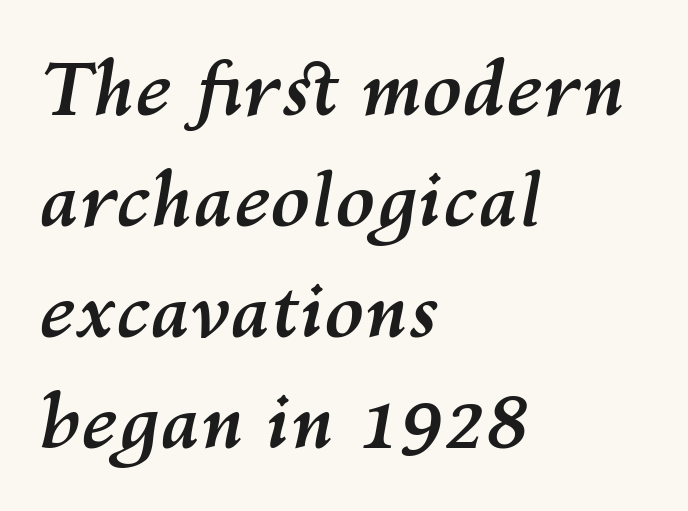
Q: Is the text bold? A: Yes.
Q: Is the text italic (slanted)? A: Yes, it leans right by about 10 degrees.
Q: Is the text underlined? A: No.
Q: How is the paragraph aligned? A: Left-aligned.
Q: Is the spacing between letters normal or unusually wide? A: Normal.
Q: Is the spacing between lines tight, normal or loose? A: Normal.
Q: Width (condensed, normal, or wide)? A: Normal.
Q: Stroke contrast? A: Medium.
Q: x-height? A: Medium.
Q: Monospaced? A: No.
